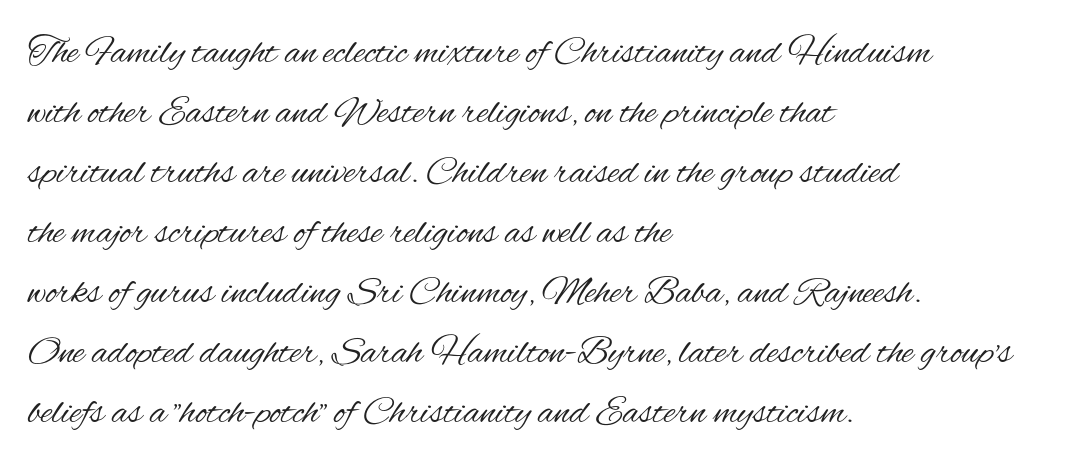
Unlike a traditional serif, this face leaves its strokes unadorned. These lines sit exactly where default settings would place them. Varying glyph widths throughout — classic text-font behaviour. The line texture is even and compact thanks to regular tracking.
